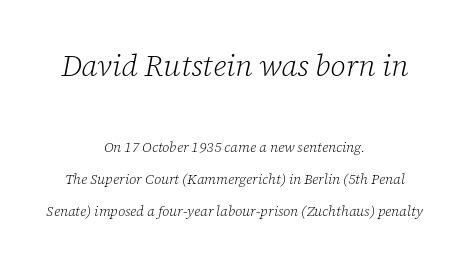
Q: Is the text bold? A: No.
Q: Is the text italic (slanted)? A: Yes, it leans right by about 12 degrees.
Q: Is the typeface a serif or a sans-serif typeface? A: Serif.
Q: Is the text underlined? A: No.
Q: How is the paragraph aligned? A: Centered.
Q: Is the spacing between letters normal or unusually wide? A: Normal.
Q: Is the spacing between lines tight, normal or loose? A: Loose.
Q: Which block of text is set in a larger size, the first (top) or the second (bottom)? A: The first (top) one.
Q: Width (condensed, normal, or wide)? A: Normal.
Q: Stroke contrast? A: Low.
Q: x-height? A: Medium.
Q: Monospaced? A: No.
